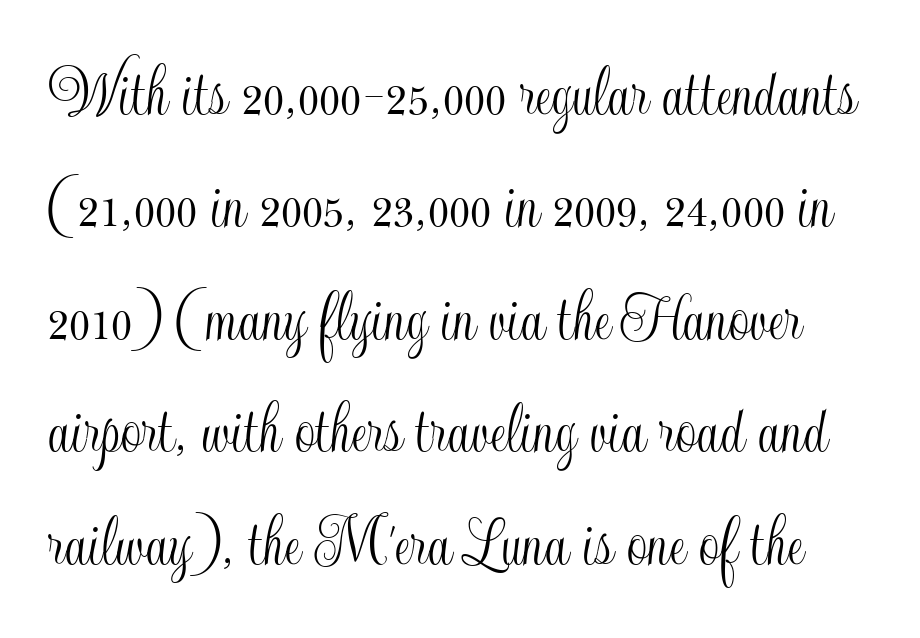
The image shows 73 px condensed type; set normal line spacing (1.54x), normal letter spacing, not underlined; a small x-height.
